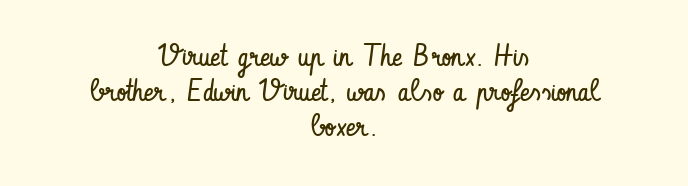
The image shows 30 px regular-weight, condensed sans-serif type, upright; set centered, line spacing 1.17x, normal letter spacing, not underlined; low stroke contrast and a small x-height.
